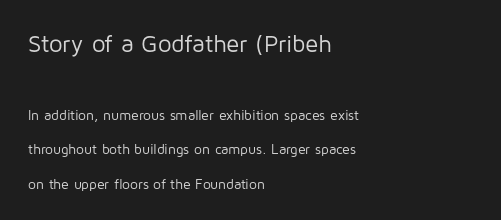
The image shows 24 px text type, upright; set left-aligned, loose line spacing (2.45x), normal letter spacing, not underlined; the first (top) block is 1.71x larger.
